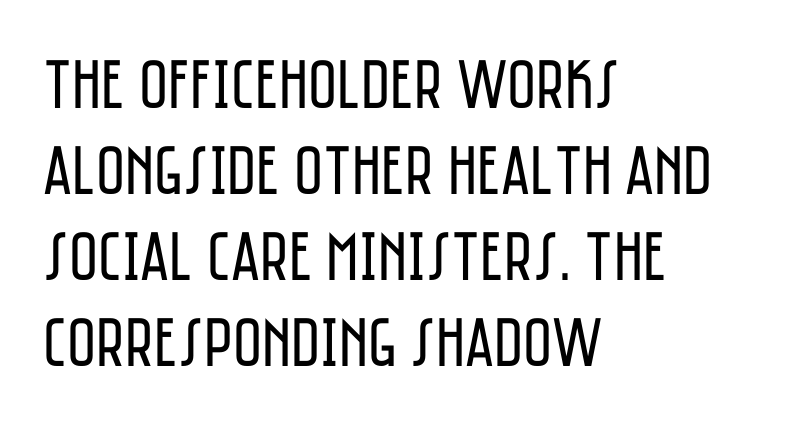
Heaviness? Minimal to ordinary, like unemphasized prose. Think of a printed novel: that variable character pitch is what you see here. Line beginnings align vertically; line endings do not. This is the regular roman posture of the typeface. Underlining? Definitely not there. Letterform terminals end flat and unadorned throughout the passage.
